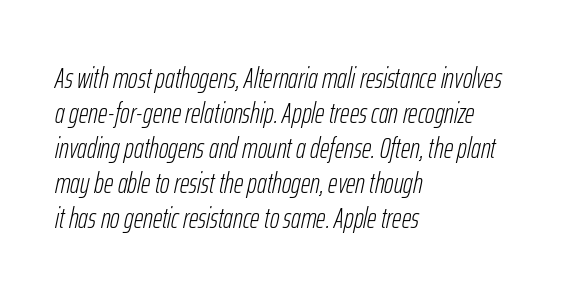
Bare-footed words on every line. Caption: face not bold, strokes unweighted. All the whitespace from short lines collects on the right. Observe the ordinary spacing: letters are neighbours, not strangers.
